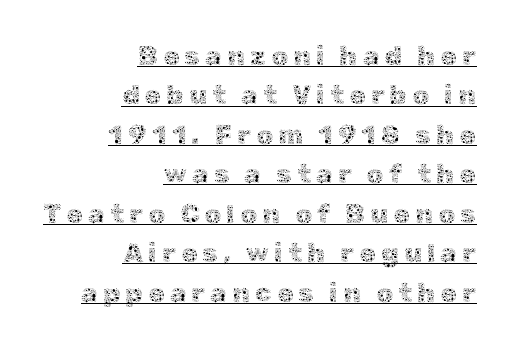
The image shows 27 px text type, upright; set right-aligned, normal line spacing (1.46x), underlined.
